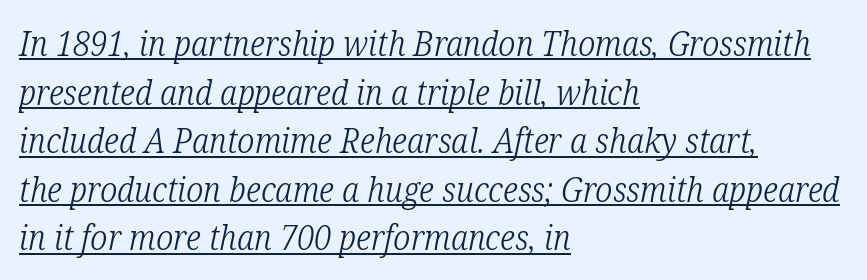
Q: Is the text bold? A: No.
Q: Is the text italic (slanted)? A: Yes, it leans right by about 12 degrees.
Q: Is the typeface a serif or a sans-serif typeface? A: Serif.
Q: Is the text underlined? A: Yes.
Q: How is the paragraph aligned? A: Left-aligned.
Q: Is the spacing between letters normal or unusually wide? A: Normal.
Q: Is the spacing between lines tight, normal or loose? A: Normal.
Q: Width (condensed, normal, or wide)? A: Condensed.
Q: Stroke contrast? A: Low.
Q: x-height? A: Medium.
Q: Monospaced? A: No.
